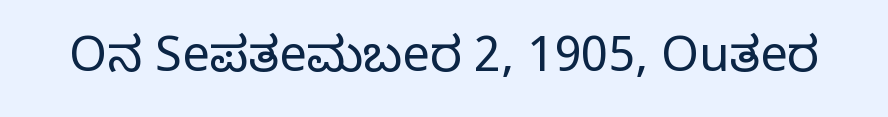
The image shows 49 px regular-weight serif type, upright; set normal letter spacing, not underlined; low stroke contrast and a large x-height.
